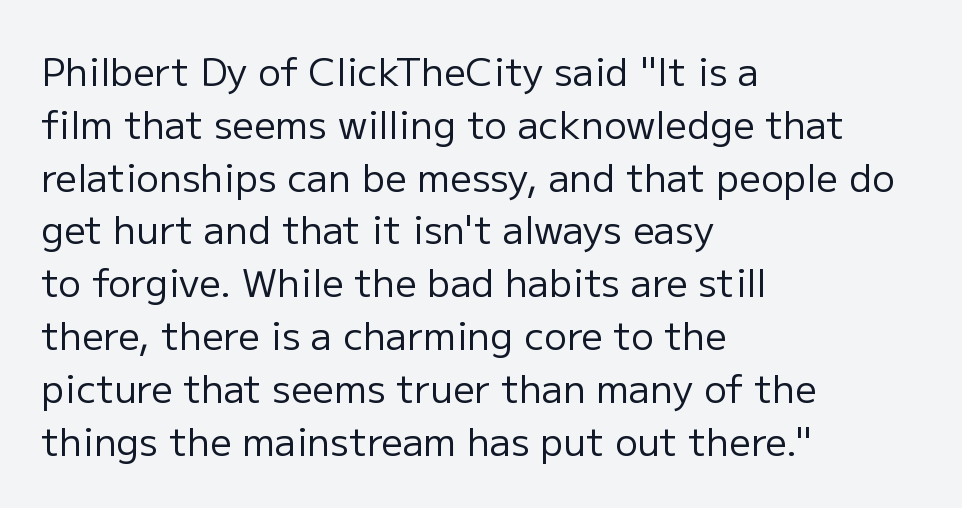
The image shows 38 px regular-weight sans-serif type, upright; set left-aligned, normal line spacing (1.39x), normal letter spacing, not underlined; low stroke contrast and a medium x-height.
